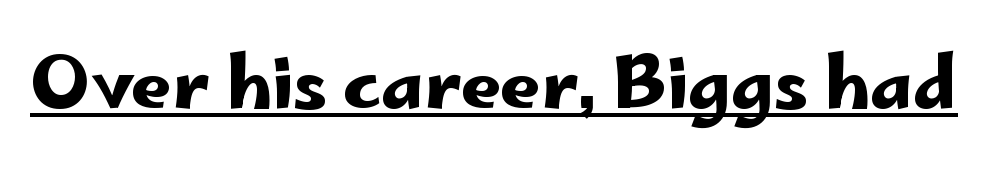
{"serif": "no", "italic": "no", "width": "wide", "stroke_contrast": "low", "x_height": "small", "monospaced": "no", "underline": "yes", "letter_spacing": "normal", "letter_spacing_em": 0.0, "glyph_px": 71}
